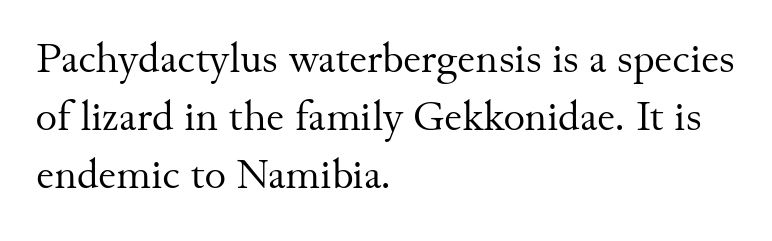
Q: Is the text bold? A: No.
Q: Is the text italic (slanted)? A: No, it is upright.
Q: Is the typeface a serif or a sans-serif typeface? A: Serif.
Q: Is the text underlined? A: No.
Q: How is the paragraph aligned? A: Left-aligned.
Q: Is the spacing between letters normal or unusually wide? A: Normal.
Q: Is the spacing between lines tight, normal or loose? A: Normal.
Q: Width (condensed, normal, or wide)? A: Normal.
Q: Stroke contrast? A: Medium.
Q: x-height? A: Small.
Q: Monospaced? A: No.
